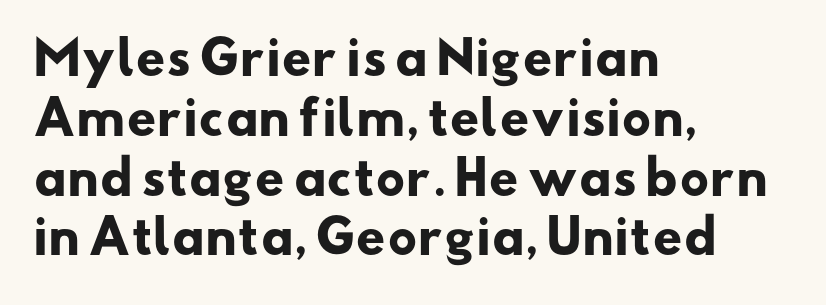
The image shows 46 px heavy, wide sans-serif type; set left-aligned, normal line spacing (1.3x), normal letter spacing, not underlined; low stroke contrast and a small x-height.
